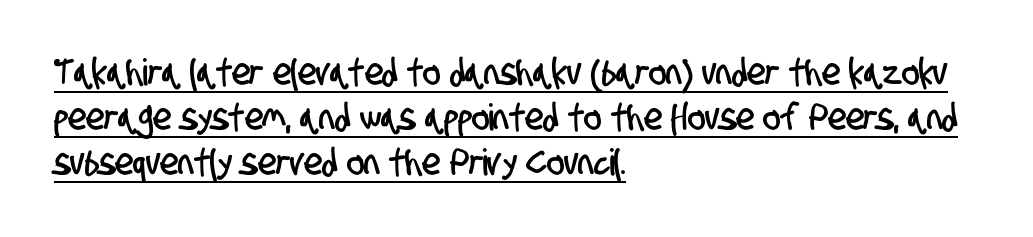
{"serif": "no", "width": "condensed", "stroke_contrast": "low", "x_height": "large", "monospaced": "no", "underline": "yes", "align": "left", "line_spacing_ratio": 1.22, "letter_spacing": "normal", "letter_spacing_em": 0.0, "glyph_px": 37}
